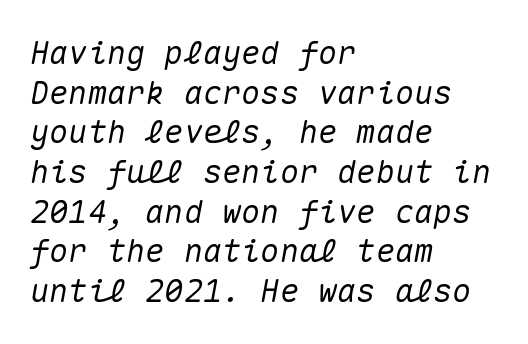
Do the characters align in a grid? Yes, the font is monospaced. Lines of text with bare space underneath. Tall strokes in this sample are angled rather than plumb. Observe the ordinary spacing: letters are neighbours, not strangers.
